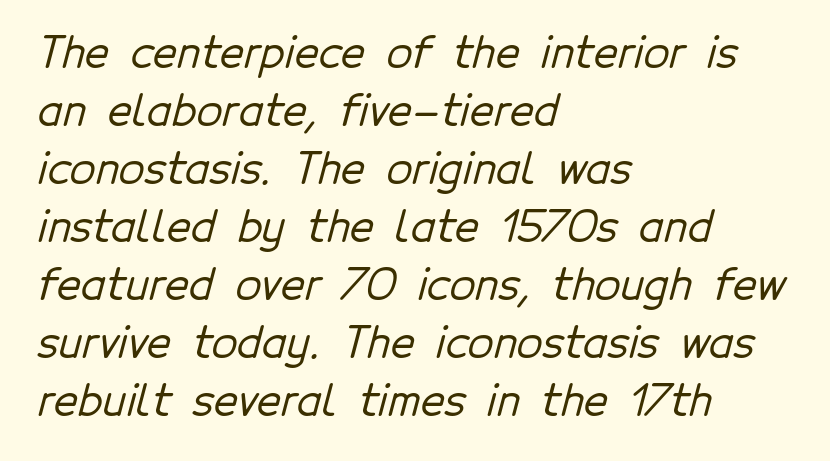
The image shows 42 px sans-serif type; set left-aligned, normal line spacing (1.38x), normal letter spacing, not underlined; low stroke contrast and a medium x-height.
